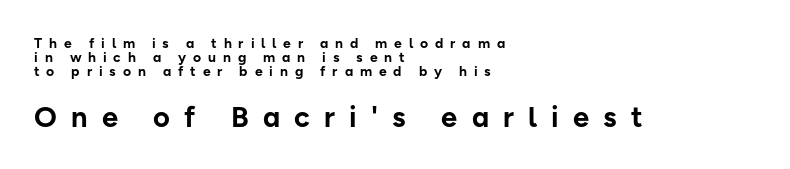
The image shows 29 px bold sans-serif type, upright; set left-aligned, tight line spacing (0.99x), unusually wide letter spacing (+0.49 em), not underlined; the second (bottom) block is 2.07x larger; low stroke contrast and a medium x-height.
